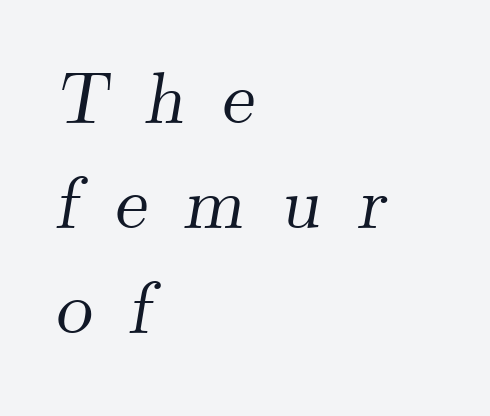
Q: Is the text italic (slanted)? A: Yes, it leans right by about 9 degrees.
Q: Is the typeface a serif or a sans-serif typeface? A: Serif.
Q: Is the text underlined? A: No.
Q: How is the paragraph aligned? A: Left-aligned.
Q: Is the spacing between letters normal or unusually wide? A: Unusually wide.
Q: Is the spacing between lines tight, normal or loose? A: Normal.
Q: Width (condensed, normal, or wide)? A: Normal.
Q: Stroke contrast? A: Medium.
Q: x-height? A: Small.
Q: Monospaced? A: No.
